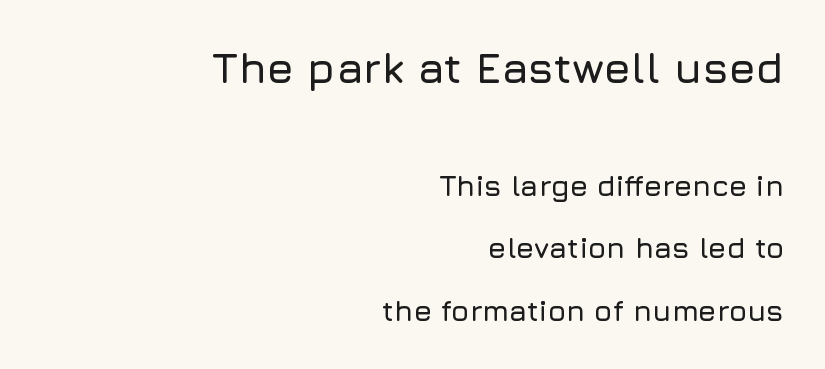
The image shows 43 px sans-serif type, upright; set right-aligned, loose line spacing (2.15x), normal letter spacing, not underlined; the first (top) block is 1.48x larger; low stroke contrast and a medium x-height.
